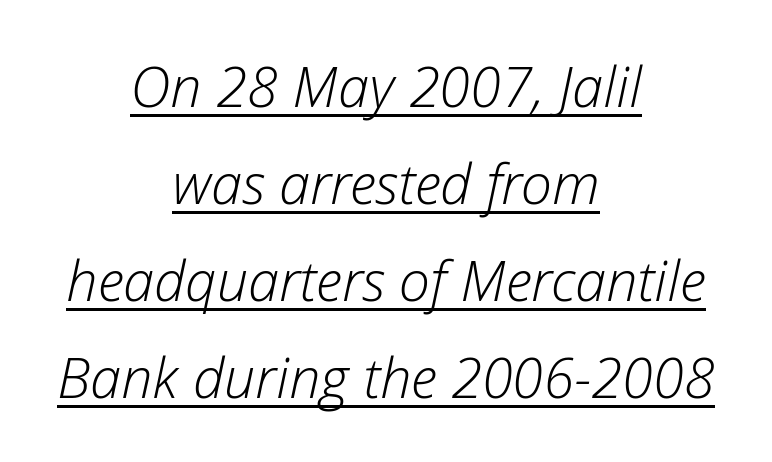
Leftover space on each line is divided equally before and after the words. Stroke mass is kept to a normal reading level or below. The horizontal fit of the characters is conventional and even. These lines were composed using italics. The words here are underlined. The letters advance in unequal steps, a hallmark of proportional type.
